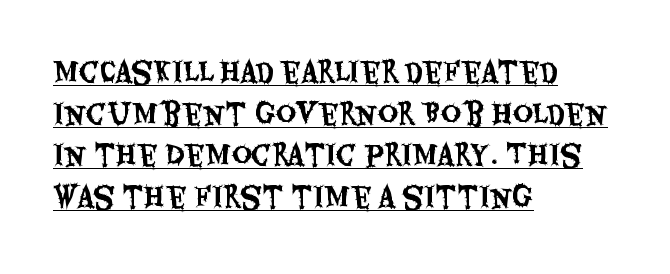
{"serif": "no", "italic": "no", "width": "condensed", "stroke_contrast": "medium", "x_height": "large", "monospaced": "no", "underline": "yes", "align": "left", "line_spacing": "normal", "line_spacing_ratio": 1.49, "letter_spacing": "normal", "letter_spacing_em": 0.0, "glyph_px": 28}
